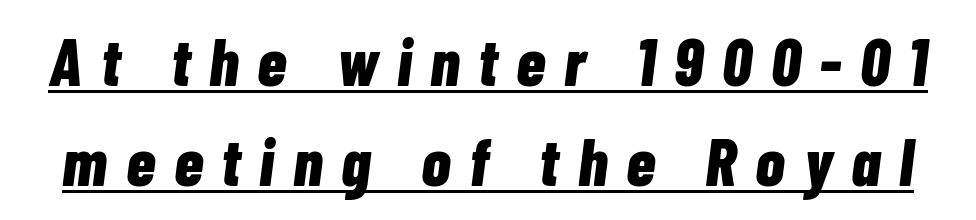
The image shows 67 px bold, condensed type, italic (leaning right); set normal line spacing (1.5x), unusually wide letter spacing (+0.28 em), underlined; low stroke contrast and a medium x-height.
